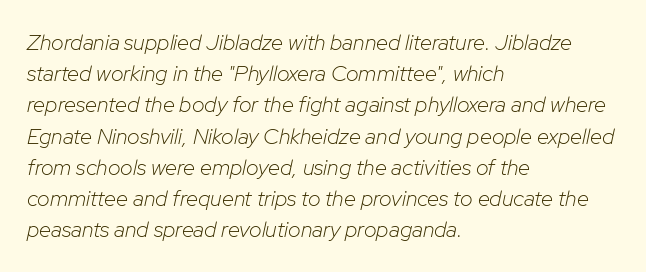
Q: Is the text bold? A: No.
Q: Is the text italic (slanted)? A: Yes, it leans right by about 12 degrees.
Q: Is the text underlined? A: No.
Q: How is the paragraph aligned? A: Left-aligned.
Q: Is the spacing between letters normal or unusually wide? A: Normal.
Q: Is the spacing between lines tight, normal or loose? A: Normal.
